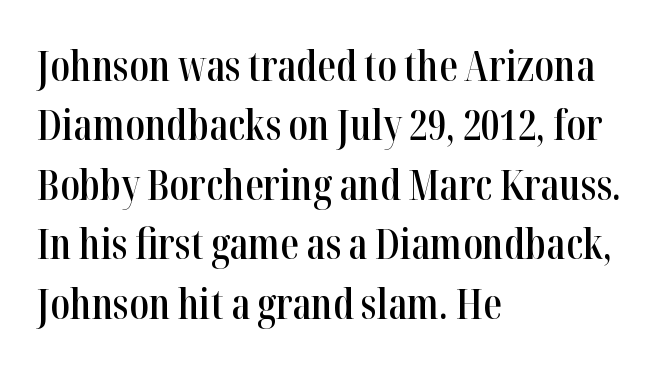
Q: Is the text bold? A: Semi-bold.
Q: Is the text italic (slanted)? A: No, it is upright.
Q: Is the typeface a serif or a sans-serif typeface? A: Serif.
Q: Is the text underlined? A: No.
Q: How is the paragraph aligned? A: Left-aligned.
Q: Is the spacing between letters normal or unusually wide? A: Normal.
Q: Is the spacing between lines tight, normal or loose? A: Normal.
Q: Width (condensed, normal, or wide)? A: Condensed.
Q: Stroke contrast? A: High.
Q: x-height? A: Medium.
Q: Monospaced? A: No.
